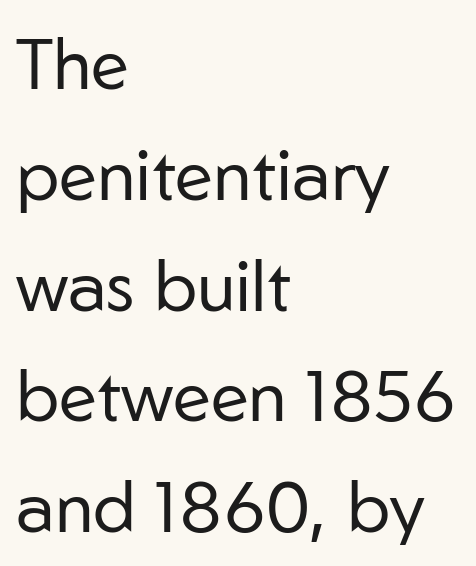
Is there any slant? The stems are plumb. Type style note: lacks serifs. The gap between lines stays unmarked. The strokes are not fattened; the text isn't bold. Nothing unusual about the tracking: characters are spaced as the font intends.
